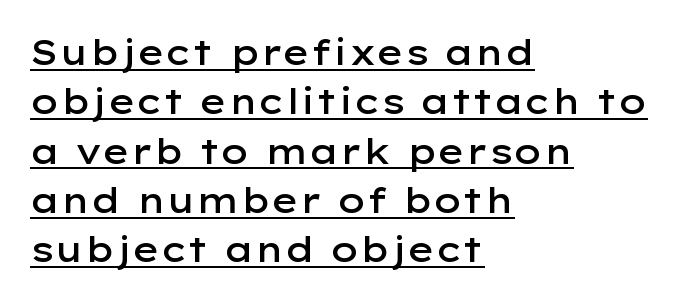
Q: Is the text bold? A: Semi-bold.
Q: Is the text italic (slanted)? A: No, it is upright.
Q: Is the typeface a serif or a sans-serif typeface? A: Sans-serif.
Q: Is the text underlined? A: Yes.
Q: How is the paragraph aligned? A: Left-aligned.
Q: Is the spacing between letters normal or unusually wide? A: Normal.
Q: Is the spacing between lines tight, normal or loose? A: Normal.
Q: Width (condensed, normal, or wide)? A: Wide.
Q: Stroke contrast? A: Low.
Q: x-height? A: Medium.
Q: Monospaced? A: No.
